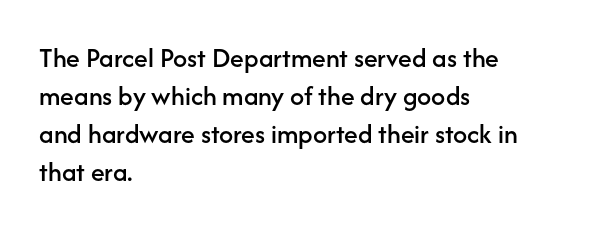
The space beneath each line is pristine and unruled. This rendering employs a face without finishing strokes, i.e., a sans-serif. Every row of glyphs begins at an identical x-position on the left. The face used here is proportionally spaced, like ordinary book or web type.
